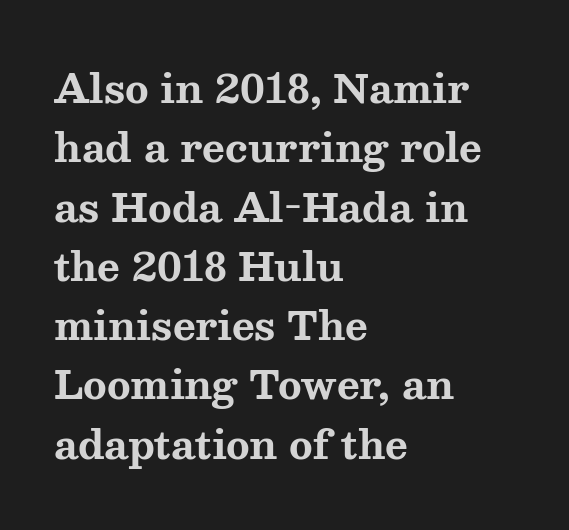
Q: Is the text bold? A: Yes.
Q: Is the text italic (slanted)? A: No, it is upright.
Q: Is the typeface a serif or a sans-serif typeface? A: Serif.
Q: Is the text underlined? A: No.
Q: How is the paragraph aligned? A: Left-aligned.
Q: Is the spacing between letters normal or unusually wide? A: Normal.
Q: Is the spacing between lines tight, normal or loose? A: Normal.
Q: Width (condensed, normal, or wide)? A: Wide.
Q: Stroke contrast? A: Medium.
Q: x-height? A: Medium.
Q: Monospaced? A: No.
